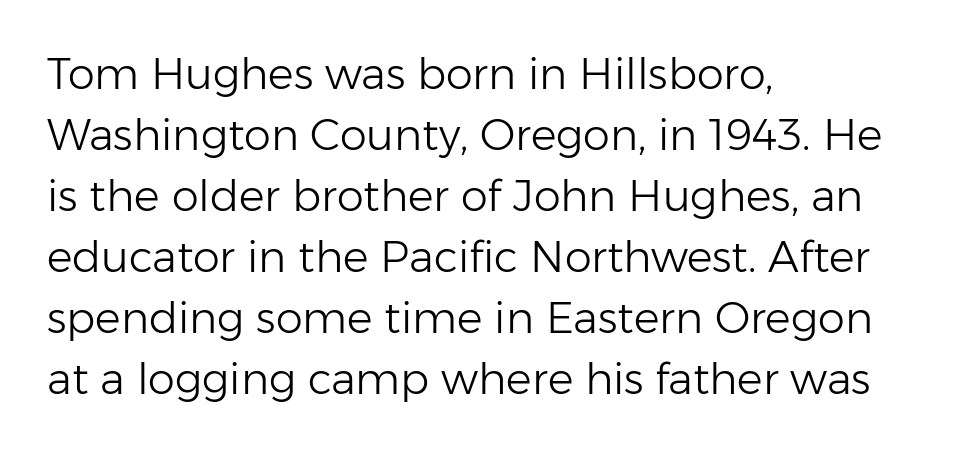
These lines are composed in type without serifs. There is no visible air inserted between adjacent glyphs. Vertical stems look standard width or narrower in stroke. The compositor pushed each line to the left boundary.
